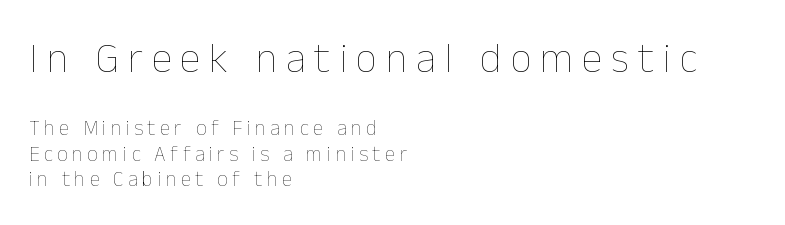
Q: Is the text bold? A: No.
Q: Is the text italic (slanted)? A: No, it is upright.
Q: Is the text underlined? A: No.
Q: How is the paragraph aligned? A: Left-aligned.
Q: Is the spacing between letters normal or unusually wide? A: Unusually wide.
Q: Which block of text is set in a larger size, the first (top) or the second (bottom)? A: The first (top) one.
Q: Width (condensed, normal, or wide)? A: Normal.
Q: Stroke contrast? A: Low.
Q: x-height? A: Medium.
Q: Monospaced? A: No.
